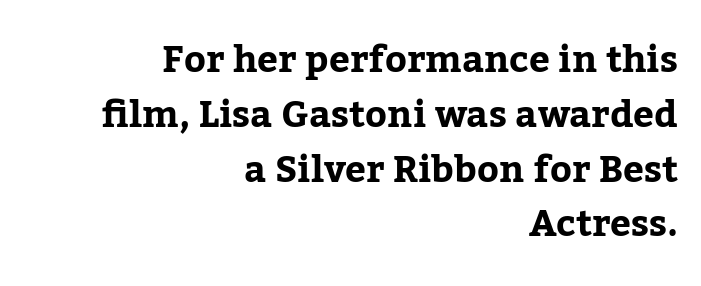
The image shows 37 px serif type, upright; set right-aligned, normal line spacing (1.48x), normal letter spacing, not underlined; low stroke contrast and a medium x-height.
